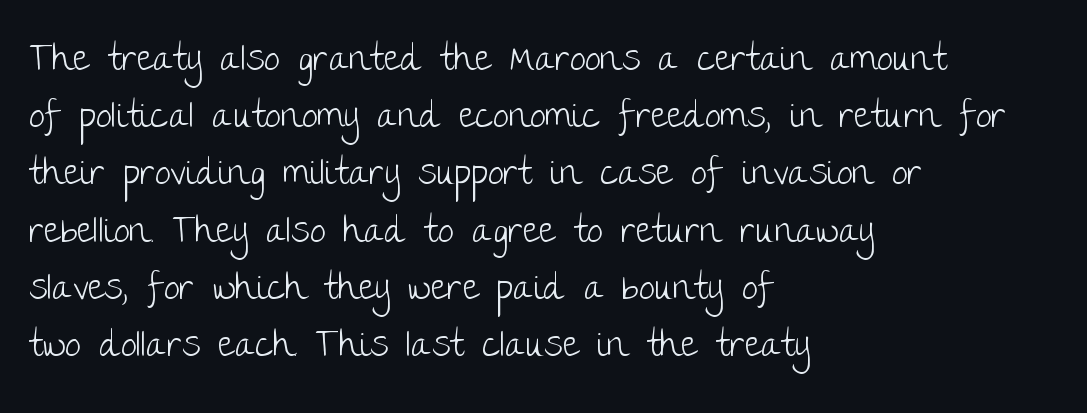
The image shows 36 px light sans-serif type, upright; set left-aligned, normal line spacing (1.59x), normal letter spacing, not underlined; low stroke contrast and a large x-height.
